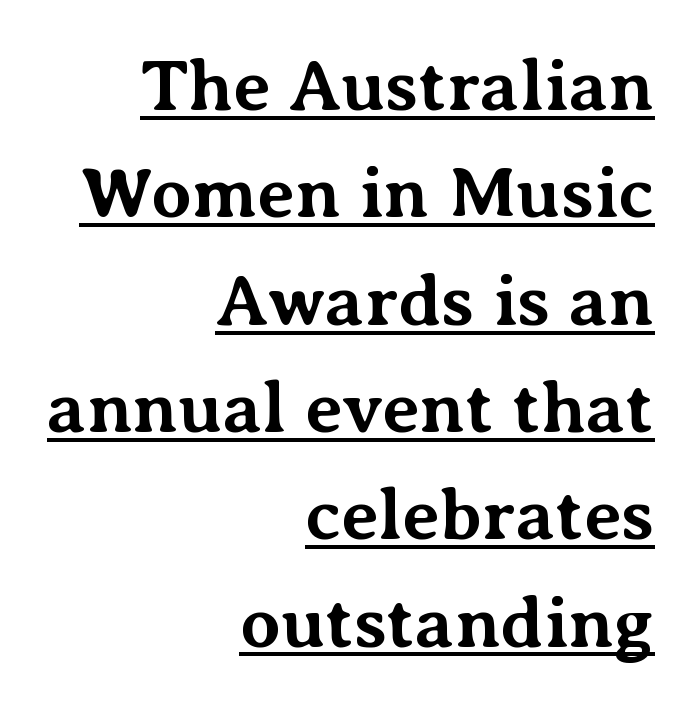
Q: Is the text bold? A: Yes.
Q: Is the text italic (slanted)? A: No, it is upright.
Q: Is the typeface a serif or a sans-serif typeface? A: Serif.
Q: Is the text underlined? A: Yes.
Q: How is the paragraph aligned? A: Right-aligned.
Q: Is the spacing between letters normal or unusually wide? A: Normal.
Q: Is the spacing between lines tight, normal or loose? A: Normal.
Q: Width (condensed, normal, or wide)? A: Normal.
Q: Stroke contrast? A: Medium.
Q: x-height? A: Medium.
Q: Monospaced? A: No.
